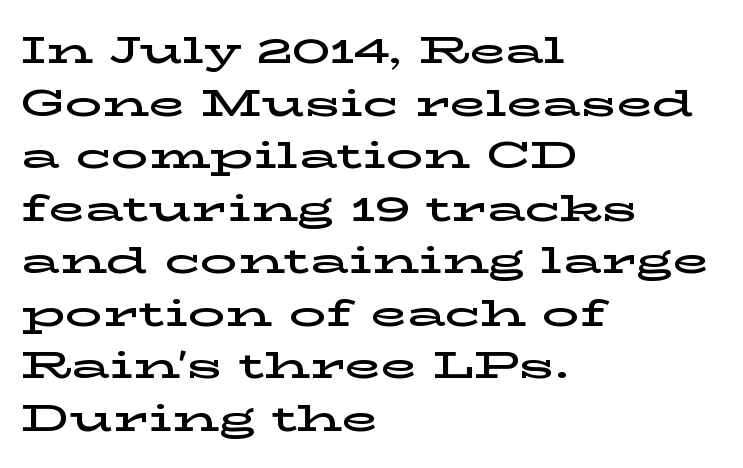
The image shows 37 px wide serif type, upright; set left-aligned, normal line spacing (1.42x), normal letter spacing, not underlined; low stroke contrast and a medium x-height.
